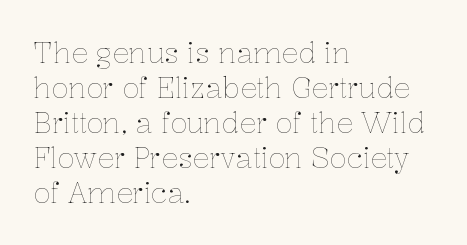
{"italic": "no", "bold": "no", "weight": "thin", "width": "normal", "stroke_contrast": "low", "x_height": "medium", "monospaced": "no", "underline": "no", "align": "left", "line_spacing": "normal", "line_spacing_ratio": 1.25, "letter_spacing": "normal", "letter_spacing_em": 0.0, "glyph_px": 28}
